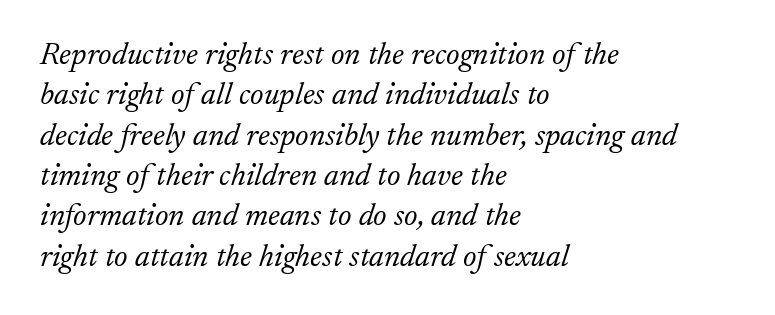
On a weight scale, this lands at 450 or below. The rows are spaced the way most documents space them. The lines are quadded left. Compared with typical body copy, the letter spacing here is the same. Is the type slanted? Yes — the strokes lean at a clear angle. Descenders hang freely into open space.
